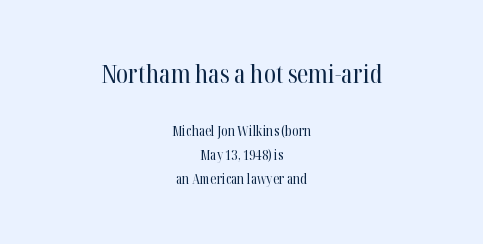
Plain, unruled lines of type. Every character sits straight up, as roman type does. Does extra space separate the letters? No, they use regular spacing. The initial chunk of copy outweighs the following chunk in type size.
